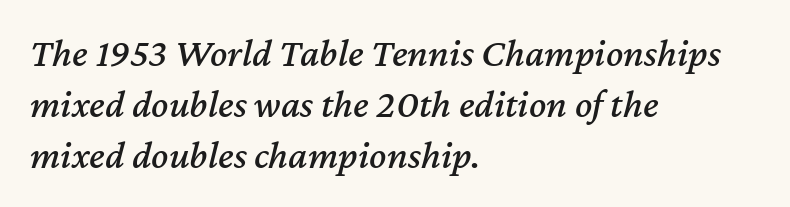
{"italic": "yes", "lean": "right", "slant_degrees": 12, "width": "normal", "stroke_contrast": "medium", "x_height": "medium", "monospaced": "no", "underline": "no", "align": "left", "line_spacing": "normal", "line_spacing_ratio": 1.27, "letter_spacing": "normal", "letter_spacing_em": 0.0, "glyph_px": 40}
